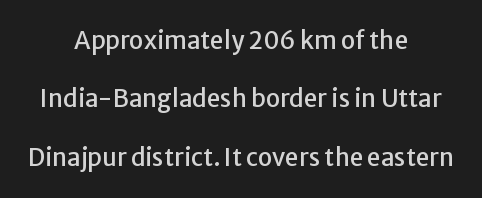
Q: Is the text italic (slanted)? A: No, it is upright.
Q: Is the text underlined? A: No.
Q: How is the paragraph aligned? A: Centered.
Q: Is the spacing between letters normal or unusually wide? A: Normal.
Q: Is the spacing between lines tight, normal or loose? A: Loose.
